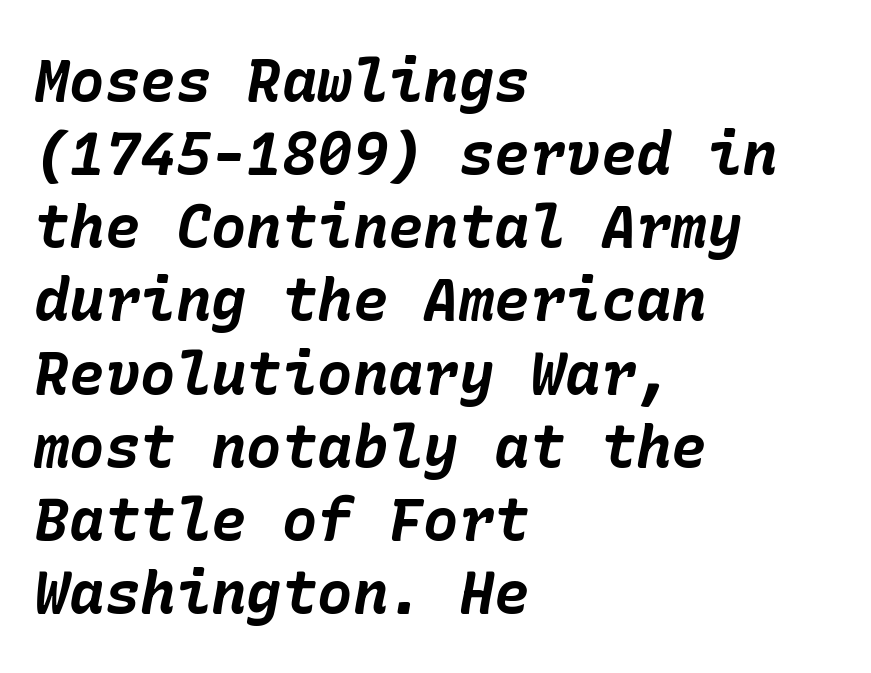
The image shows 59 px bold type, italic (leaning right); set left-aligned, line spacing 1.24x, normal letter spacing, not underlined; low stroke contrast and a medium x-height.
